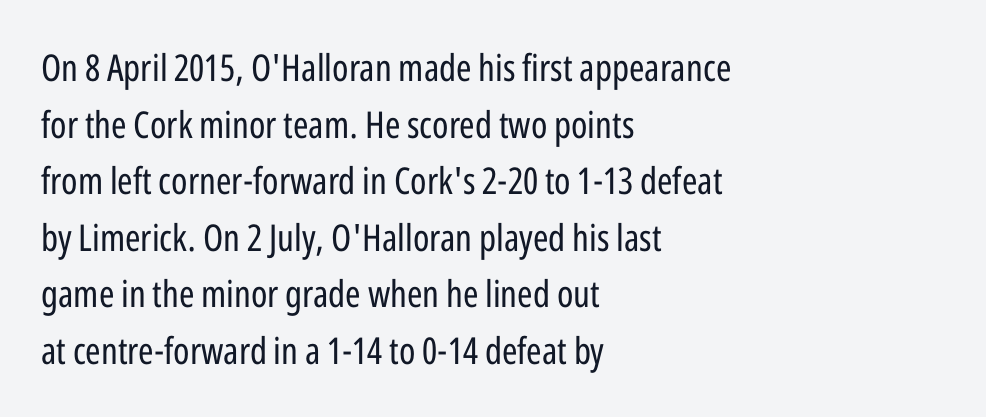
This is roman type, the default non-slanted kind. Typeset ragged right — the left edge is the straight one. Here the designer chose a conventional face with non-uniform glyph widths. Descenders hang freely into open space.
